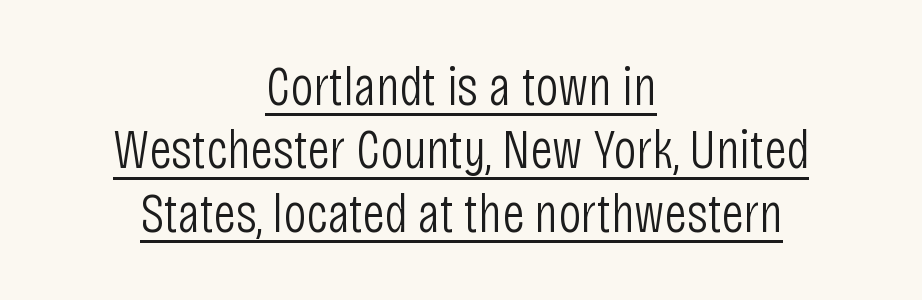
The image shows 56 px light, condensed sans-serif type, upright; set centered, tight line spacing (1.13x), normal letter spacing, underlined; low stroke contrast and a large x-height.
